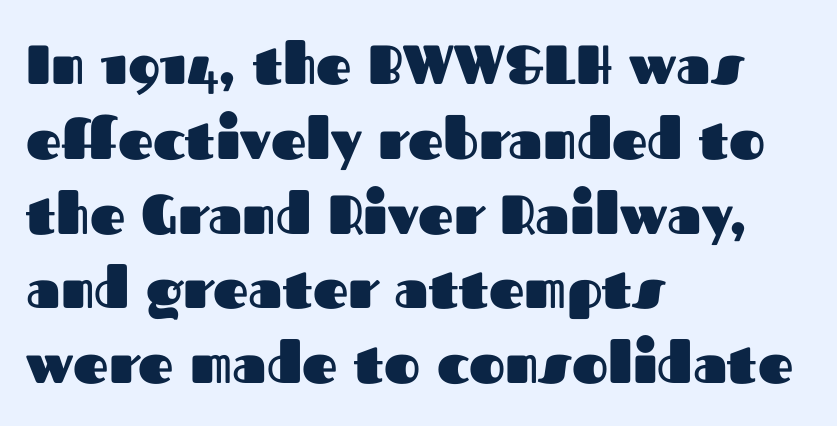
Q: Is the text bold? A: Yes.
Q: Is the text italic (slanted)? A: No, it is upright.
Q: Is the typeface a serif or a sans-serif typeface? A: Sans-serif.
Q: Is the text underlined? A: No.
Q: How is the paragraph aligned? A: Left-aligned.
Q: Is the spacing between letters normal or unusually wide? A: Normal.
Q: Is the spacing between lines tight, normal or loose? A: Normal.
Q: Width (condensed, normal, or wide)? A: Normal.
Q: Stroke contrast? A: Medium.
Q: x-height? A: Medium.
Q: Monospaced? A: No.
